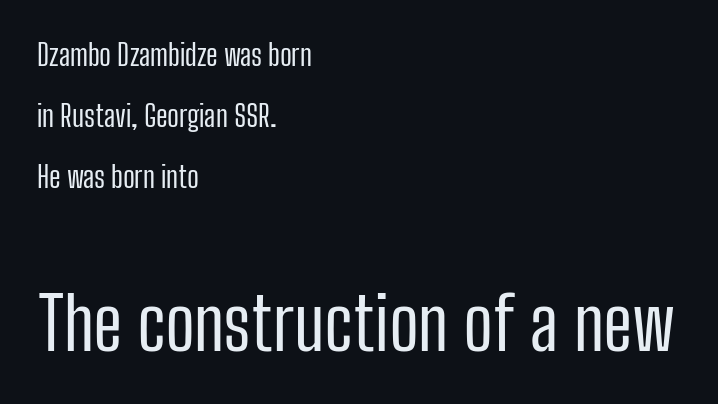
{"serif": "no", "italic": "no", "bold": "no", "weight": "regular", "width": "condensed", "stroke_contrast": "low", "x_height": "medium", "monospaced": "no", "underline": "no", "align": "left", "line_spacing": "loose", "line_spacing_ratio": 2.11, "letter_spacing": "normal", "letter_spacing_em": 0.0, "larger_block": "second", "size_ratio": 2.52, "glyph_px": 73}
